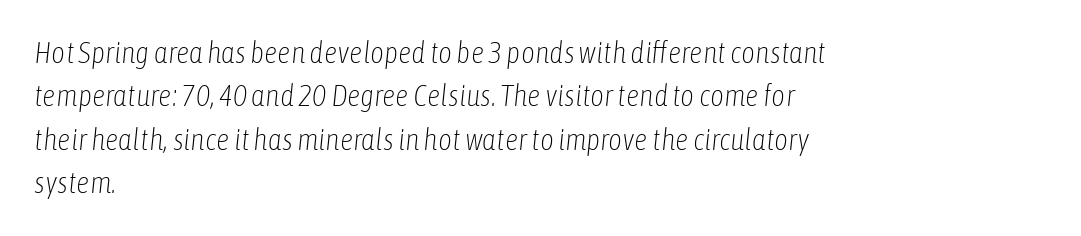
{"italic": "yes", "lean": "right", "slant_degrees": 6, "bold": "no", "weight": "light", "width": "condensed", "stroke_contrast": "low", "x_height": "medium", "monospaced": "no", "underline": "no", "align": "left", "line_spacing": "normal", "line_spacing_ratio": 1.45, "letter_spacing": "normal", "letter_spacing_em": 0.0, "glyph_px": 30}
